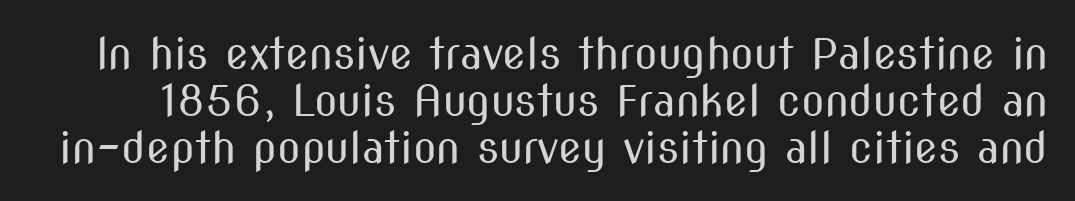
{"serif": "no", "italic": "no", "bold": "no", "weight": "regular", "width": "condensed", "stroke_contrast": "medium", "x_height": "medium", "monospaced": "no", "underline": "no", "line_spacing": "tight", "line_spacing_ratio": 1.09, "letter_spacing": "normal", "letter_spacing_em": 0.0, "glyph_px": 43}
